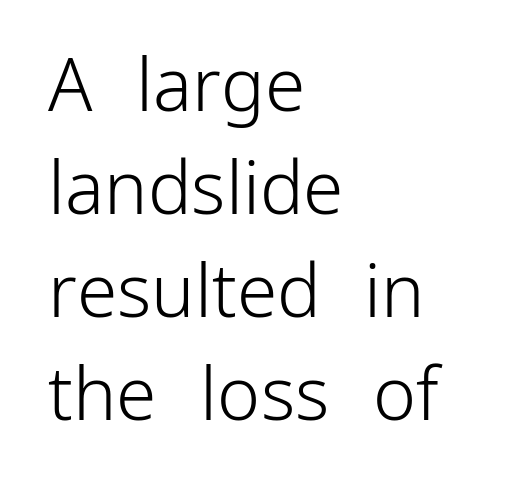
{"serif": "no", "italic": "no", "bold": "no", "weight": "light", "width": "normal", "stroke_contrast": "low", "x_height": "medium", "monospaced": "no", "underline": "no", "align": "left", "line_spacing": "normal", "line_spacing_ratio": 1.41, "letter_spacing": "normal", "letter_spacing_em": 0.0, "glyph_px": 73}
